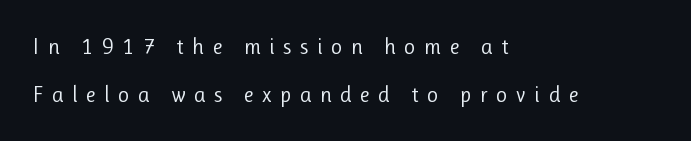
{"italic": "no", "bold": "no", "underline": "no", "align": "left", "line_spacing": "loose", "line_spacing_ratio": 2.17, "letter_spacing": "wide", "letter_spacing_em": 0.38, "glyph_px": 22}
